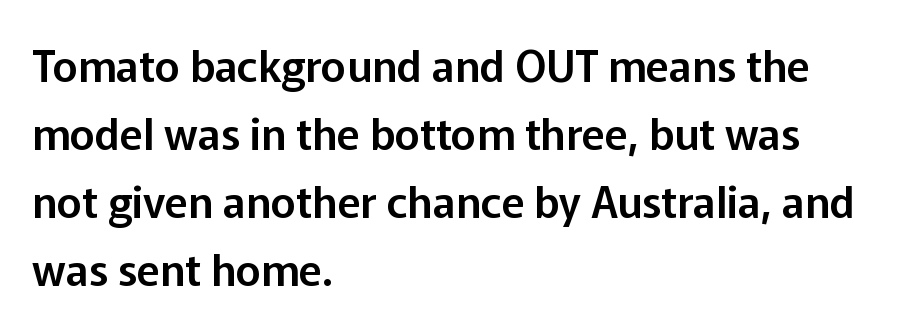
Q: Is the text italic (slanted)? A: No, it is upright.
Q: Is the typeface a serif or a sans-serif typeface? A: Sans-serif.
Q: Is the text underlined? A: No.
Q: How is the paragraph aligned? A: Left-aligned.
Q: Is the spacing between letters normal or unusually wide? A: Normal.
Q: Is the spacing between lines tight, normal or loose? A: Normal.
Q: Width (condensed, normal, or wide)? A: Normal.
Q: Stroke contrast? A: Low.
Q: x-height? A: Medium.
Q: Monospaced? A: No.
